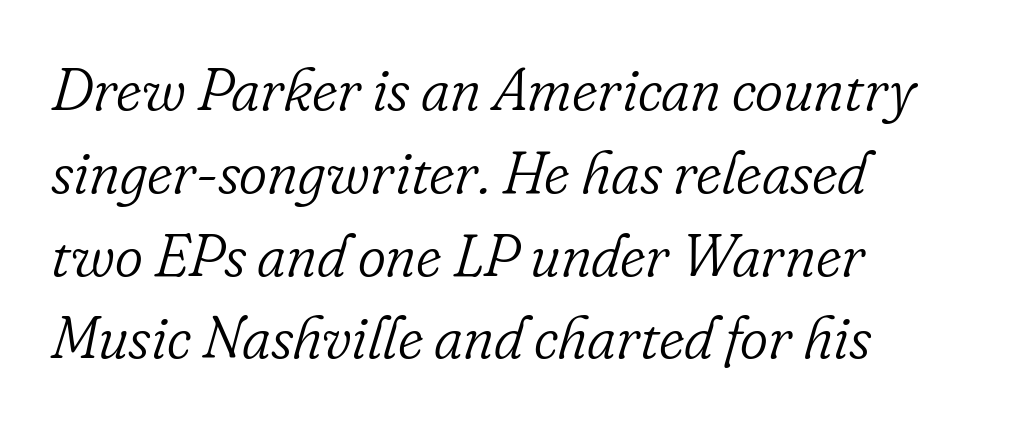
Q: Is the text bold? A: No.
Q: Is the text italic (slanted)? A: Yes, it leans right by about 16 degrees.
Q: Is the typeface a serif or a sans-serif typeface? A: Serif.
Q: Is the text underlined? A: No.
Q: How is the paragraph aligned? A: Left-aligned.
Q: Is the spacing between letters normal or unusually wide? A: Normal.
Q: Is the spacing between lines tight, normal or loose? A: Normal.
Q: Width (condensed, normal, or wide)? A: Normal.
Q: Stroke contrast? A: Low.
Q: x-height? A: Small.
Q: Monospaced? A: No.
